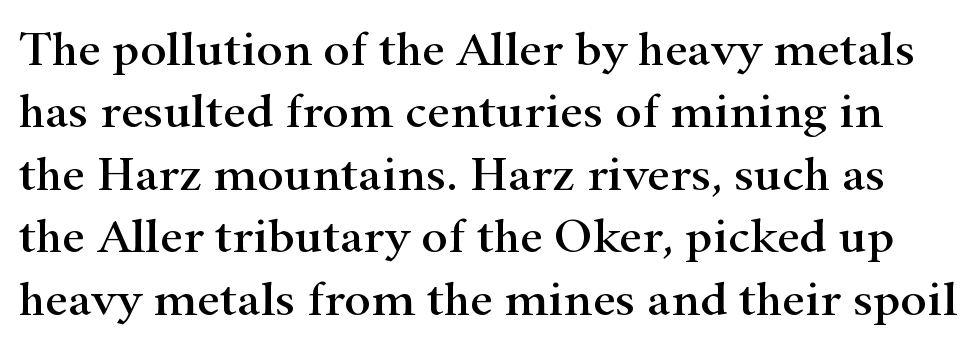
{"serif": "yes", "italic": "no", "width": "wide", "stroke_contrast": "high", "x_height": "small", "monospaced": "no", "underline": "no", "line_spacing": "normal", "line_spacing_ratio": 1.25, "letter_spacing": "normal", "letter_spacing_em": 0.0, "glyph_px": 50}
